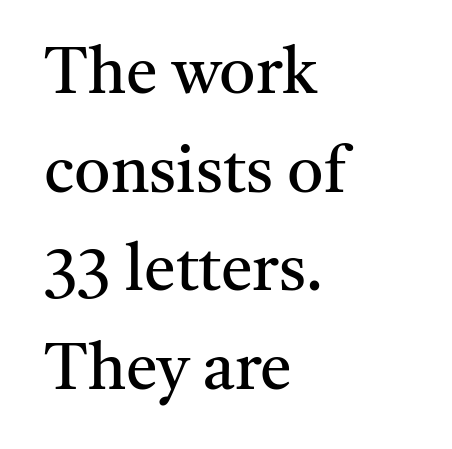
Q: Is the text bold? A: No.
Q: Is the text italic (slanted)? A: No, it is upright.
Q: Is the typeface a serif or a sans-serif typeface? A: Serif.
Q: Is the text underlined? A: No.
Q: How is the paragraph aligned? A: Left-aligned.
Q: Is the spacing between letters normal or unusually wide? A: Normal.
Q: Is the spacing between lines tight, normal or loose? A: Normal.
Q: Width (condensed, normal, or wide)? A: Normal.
Q: Stroke contrast? A: Medium.
Q: x-height? A: Medium.
Q: Monospaced? A: No.
